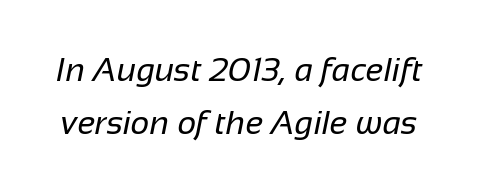
Q: Is the text bold? A: No.
Q: Is the typeface a serif or a sans-serif typeface? A: Sans-serif.
Q: Is the text underlined? A: No.
Q: Is the spacing between letters normal or unusually wide? A: Normal.
Q: Is the spacing between lines tight, normal or loose? A: Normal.
Q: Width (condensed, normal, or wide)? A: Normal.
Q: Stroke contrast? A: Low.
Q: x-height? A: Medium.
Q: Monospaced? A: No.
